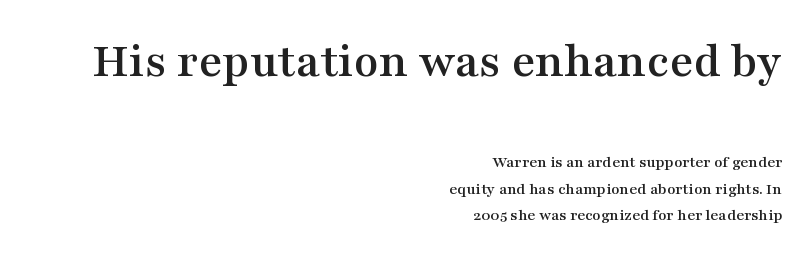
No word sits above an underline. You could not count columns in this text — the font is proportionally spaced. It's the straight-up-and-down kind of type. Serif or sans? Serif — the stroke terminals have little feet. The line texture is even and compact thanks to regular tracking. Size hierarchy here favors the leading block over the trailing one.
